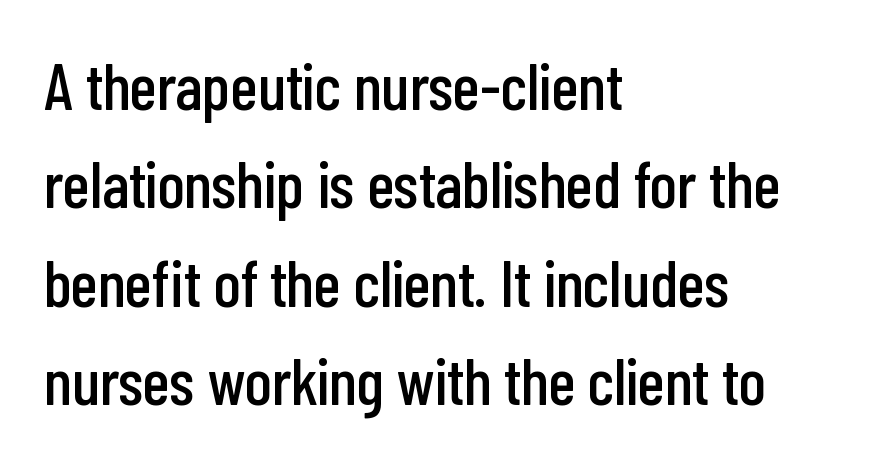
Font category for this specimen: sans-serif. Compared with a centered layout, this one pins lines to the left instead. Underlining? Definitely not there. This is the regular roman posture of the typeface.
